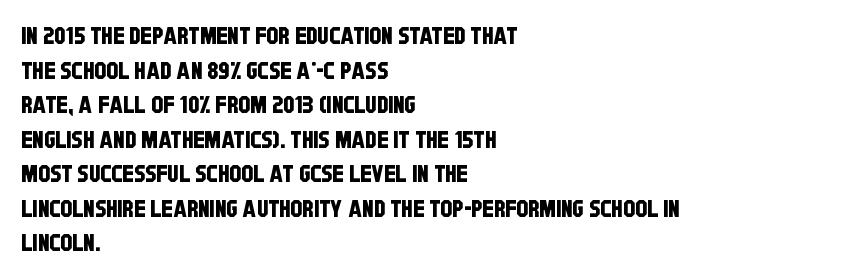
Q: Is the text underlined? A: No.
Q: How is the paragraph aligned? A: Left-aligned.
Q: Is the spacing between letters normal or unusually wide? A: Normal.
Q: Is the spacing between lines tight, normal or loose? A: Normal.
